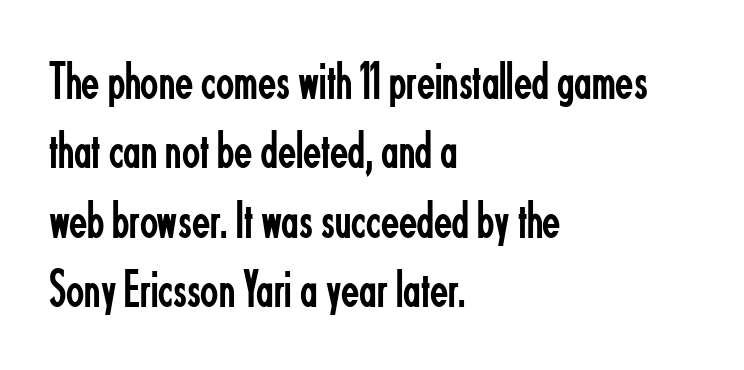
Tracking here is standard; glyphs follow each other at the usual distance. You can tell from the bare stems that sans-serif type was used. Characters remain perfectly vertical along every line. The letters advance in unequal steps, a hallmark of proportional type. The space between consecutive lines is moderate.
